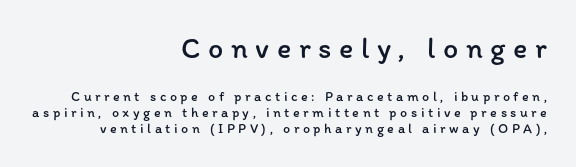
Q: Is the text bold? A: No.
Q: Is the text italic (slanted)? A: No, it is upright.
Q: Is the text underlined? A: No.
Q: How is the paragraph aligned? A: Right-aligned.
Q: Is the spacing between letters normal or unusually wide? A: Unusually wide.
Q: Is the spacing between lines tight, normal or loose? A: Tight.
Q: Which block of text is set in a larger size, the first (top) or the second (bottom)? A: The first (top) one.
Q: Width (condensed, normal, or wide)? A: Normal.
Q: Stroke contrast? A: Low.
Q: x-height? A: Medium.
Q: Monospaced? A: No.
